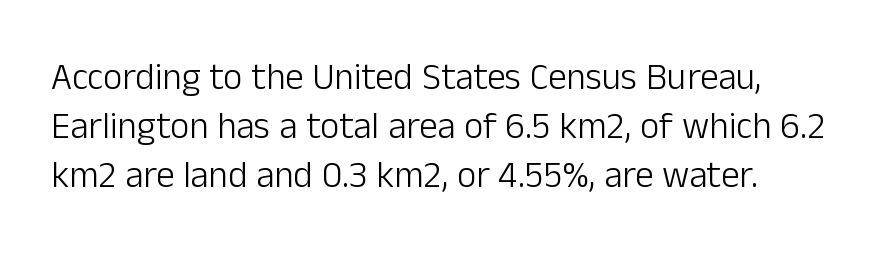
Heft: none added — not bold. Compared with typical body copy, the letter spacing here is the same. Leading matches the norm, producing a regular column. This rendering employs a face without finishing strokes, i.e., a sans-serif.
